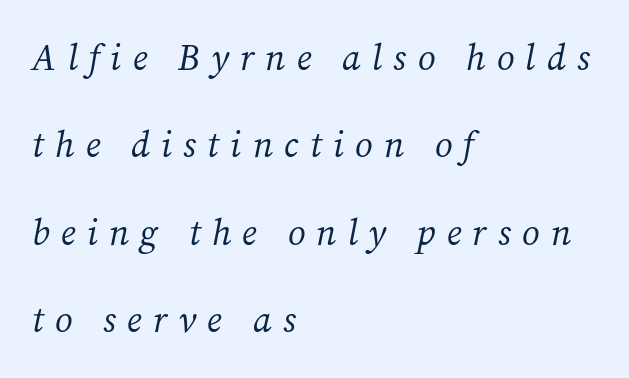
The image shows 36 px regular-weight serif type, italic (leaning right); set left-aligned, loose line spacing (2.43x), unusually wide letter spacing (+0.31 em), not underlined; medium stroke contrast and a medium x-height.
